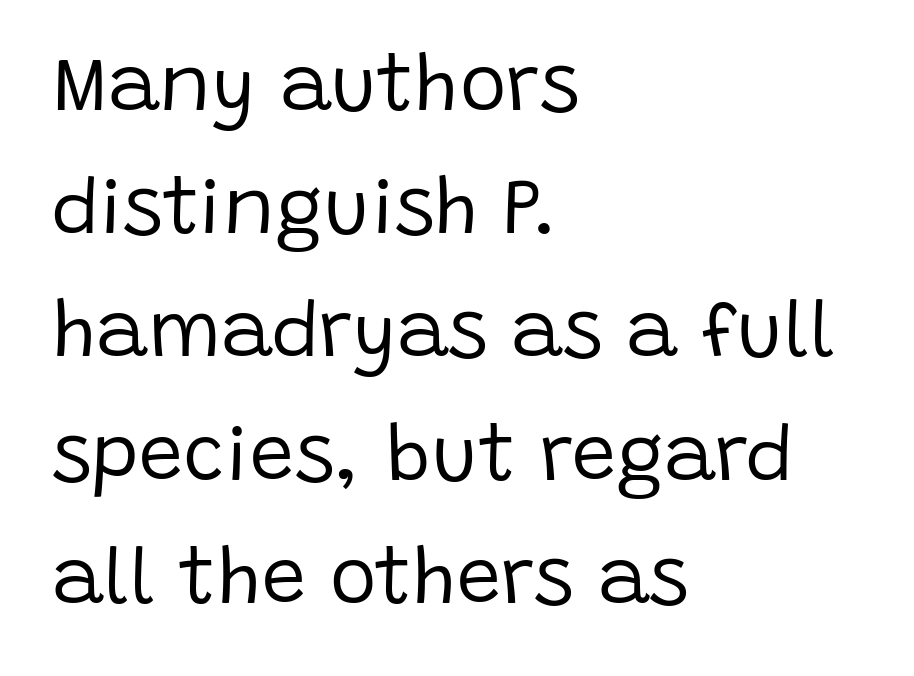
The image shows 79 px regular-weight sans-serif type, upright; set left-aligned, normal line spacing (1.56x), normal letter spacing, not underlined; low stroke contrast and a large x-height.
